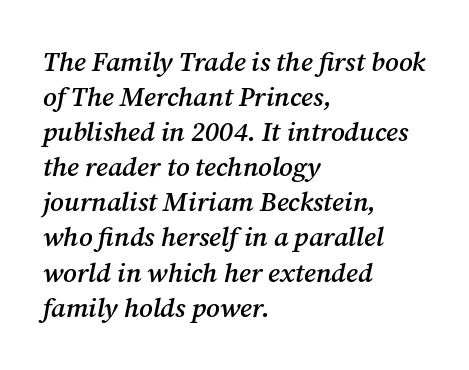
There is no visible air inserted between adjacent glyphs. Compared with ordinary roman type, these characters are visibly tilted. One glance says typical: line gaps are just what's usual. The space directly below the letters is spotless.
